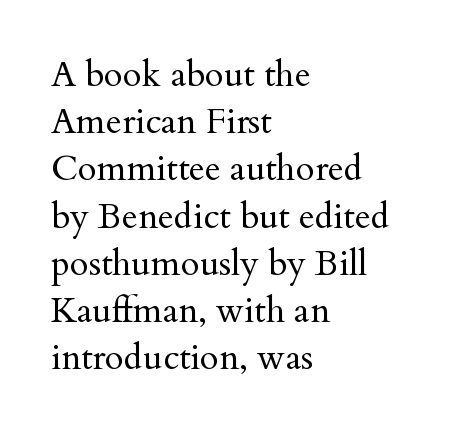
The image shows 35 px regular-weight serif type, upright; set left-aligned, normal line spacing (1.35x), normal letter spacing, not underlined; medium stroke contrast and a small x-height.
